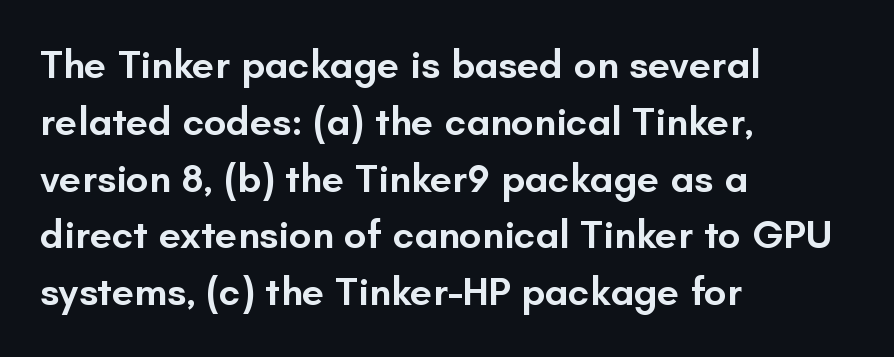
{"serif": "no", "italic": "no", "bold": "semi", "weight": "semibold", "width": "normal", "stroke_contrast": "low", "x_height": "small", "monospaced": "no", "underline": "no", "align": "left", "line_spacing": "normal", "line_spacing_ratio": 1.42, "letter_spacing": "normal", "letter_spacing_em": 0.0, "glyph_px": 40}
